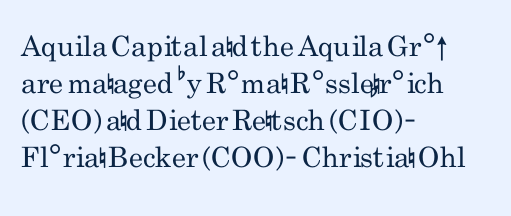
Note the varied advance widths — an 'i' is clearly narrower than an 'm'. The gaps between neighbouring characters are ordinary and unremarkable. Short and long lines alike share a common starting point at left. No heavy texture on the line: the type isn't bold. This rendering features lettering with no underline. What's the leading like? Ordinary, nothing unusual.
